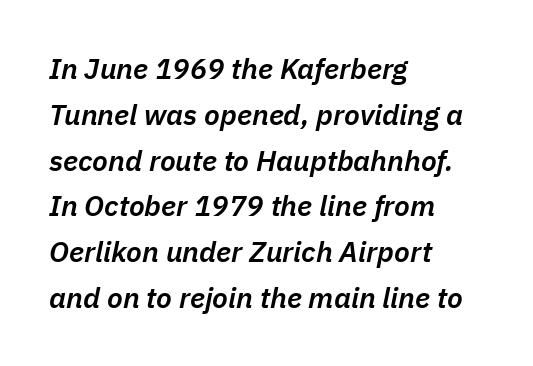
Descenders hang freely into open space. Notice how descenders clear the ascenders below comfortably — that's standard leading. Emphasis-style slanted type is in use. The strokes are fattened partway — semibold, not bold. Here the designer chose a conventional face with non-uniform glyph widths. Characters follow at the spacing the type designer built in.
